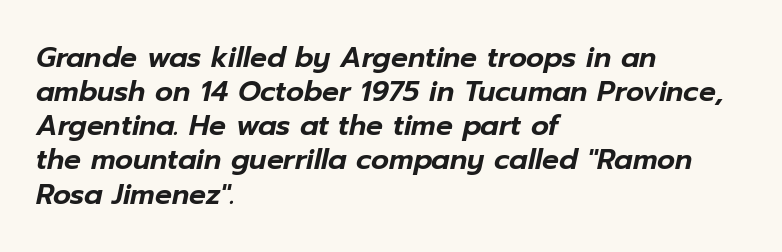
Q: Is the text italic (slanted)? A: Yes, it leans right by about 12 degrees.
Q: Is the text underlined? A: No.
Q: How is the paragraph aligned? A: Left-aligned.
Q: Is the spacing between letters normal or unusually wide? A: Normal.
Q: Width (condensed, normal, or wide)? A: Normal.
Q: Stroke contrast? A: Low.
Q: x-height? A: Medium.
Q: Monospaced? A: No.
